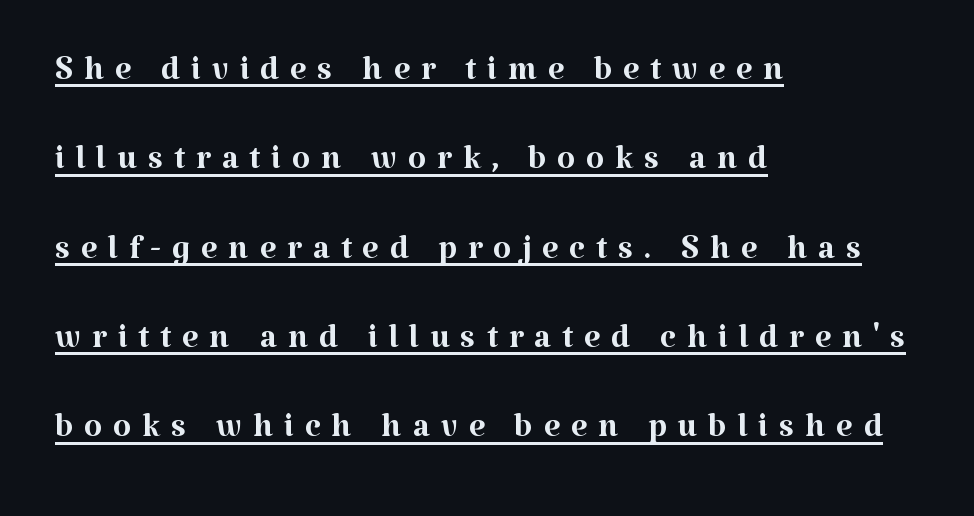
{"serif": "yes", "italic": "no", "bold": "no", "weight": "regular", "width": "normal", "stroke_contrast": "medium", "x_height": "medium", "monospaced": "no", "underline": "yes", "align": "left", "line_spacing": "loose", "line_spacing_ratio": 1.9, "letter_spacing": "wide", "letter_spacing_em": 0.23, "glyph_px": 47}
